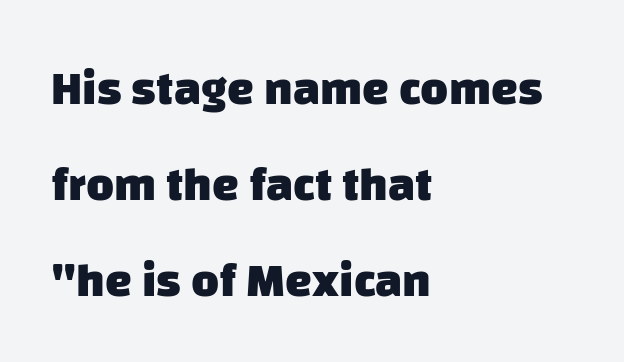
The image shows 48 px heavy sans-serif type; set left-aligned, loose line spacing (2.0x), normal letter spacing, not underlined; low stroke contrast and a large x-height.
